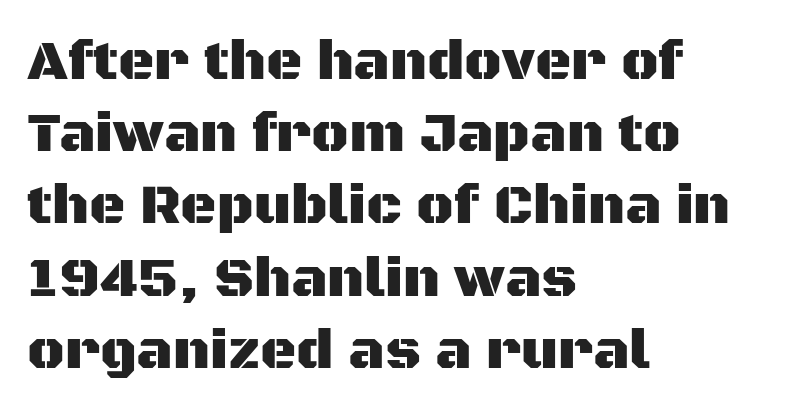
Q: Is the text italic (slanted)? A: No, it is upright.
Q: Is the typeface a serif or a sans-serif typeface? A: Sans-serif.
Q: Is the text underlined? A: No.
Q: How is the paragraph aligned? A: Left-aligned.
Q: Is the spacing between letters normal or unusually wide? A: Normal.
Q: Is the spacing between lines tight, normal or loose? A: Normal.
Q: Width (condensed, normal, or wide)? A: Normal.
Q: Stroke contrast? A: Medium.
Q: x-height? A: Large.
Q: Monospaced? A: No.
